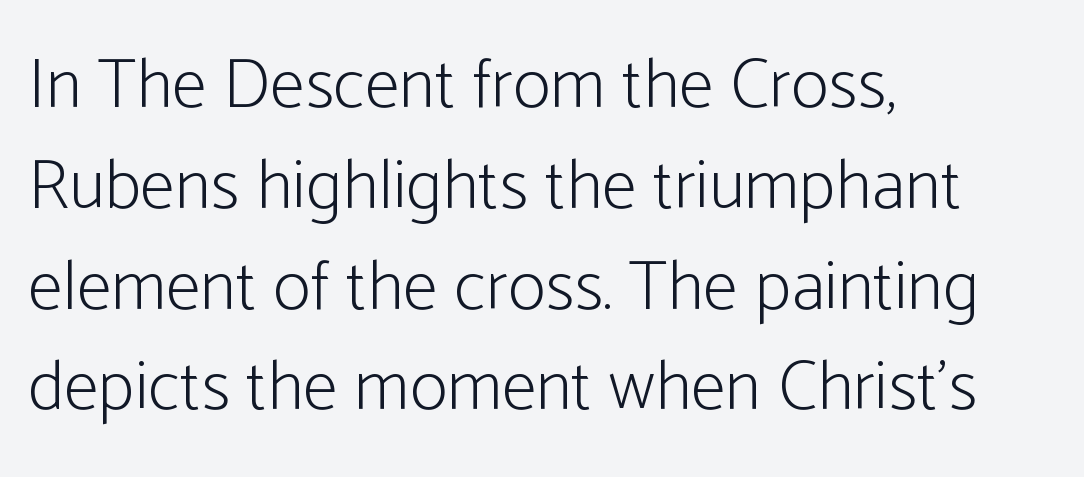
Q: Is the text bold? A: No.
Q: Is the text italic (slanted)? A: No, it is upright.
Q: Is the typeface a serif or a sans-serif typeface? A: Sans-serif.
Q: Is the text underlined? A: No.
Q: How is the paragraph aligned? A: Left-aligned.
Q: Is the spacing between letters normal or unusually wide? A: Normal.
Q: Is the spacing between lines tight, normal or loose? A: Normal.
Q: Width (condensed, normal, or wide)? A: Condensed.
Q: Stroke contrast? A: Low.
Q: x-height? A: Medium.
Q: Monospaced? A: No.
